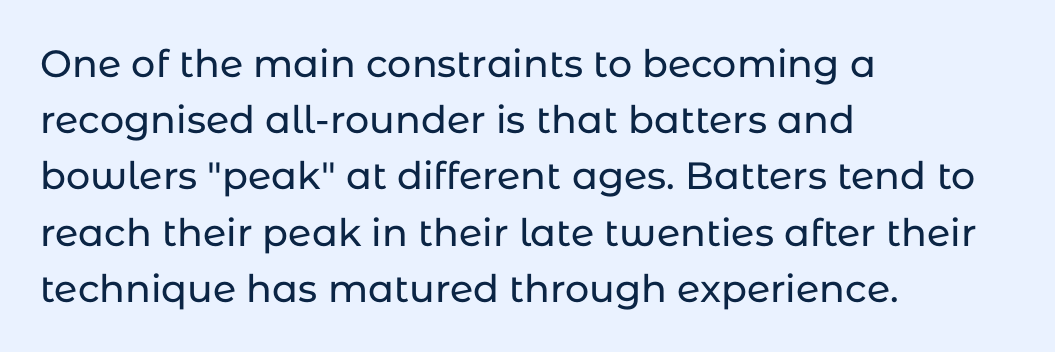
These lines keep a tight, regular rhythm from letter to letter. One-word summary of the alignment: left. The font family rendered here belongs to the sans-serif group. Looks like regular typesetting: each glyph gets only the width it needs.
